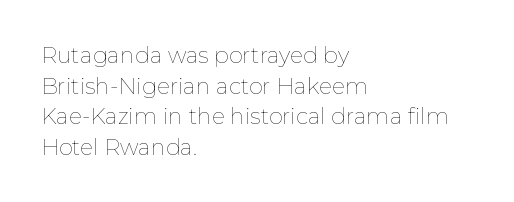
The image shows 22 px text type, upright; set left-aligned, normal line spacing (1.39x), normal letter spacing, not underlined.
